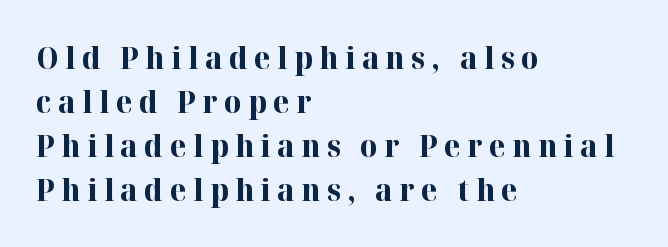
{"serif": "yes", "italic": "no", "bold": "yes", "weight": "bold", "width": "normal", "stroke_contrast": "high", "x_height": "medium", "monospaced": "no", "underline": "no", "align": "left", "line_spacing": "normal", "line_spacing_ratio": 1.47, "letter_spacing": "wide", "letter_spacing_em": 0.22, "glyph_px": 30}
